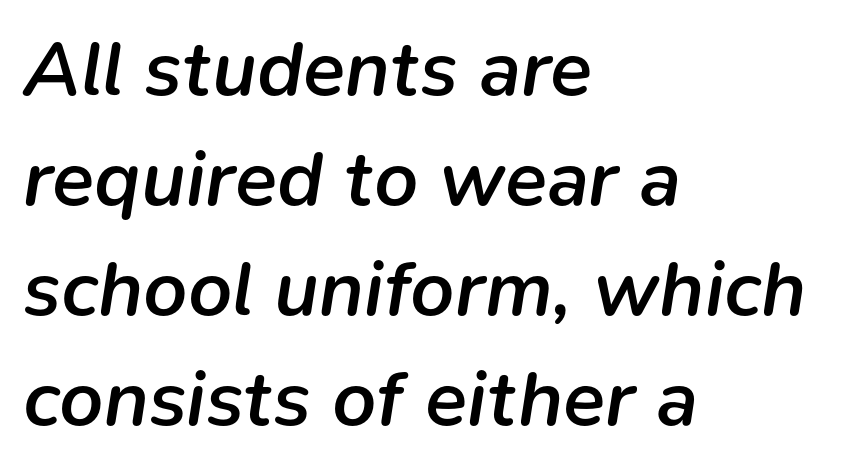
{"italic": "yes", "lean": "right", "slant_degrees": 9, "bold": "semi", "weight": "semibold", "width": "normal", "stroke_contrast": "low", "x_height": "medium", "monospaced": "no", "underline": "no", "align": "left", "line_spacing": "normal", "line_spacing_ratio": 1.41, "letter_spacing": "normal", "letter_spacing_em": 0.0, "glyph_px": 78}
